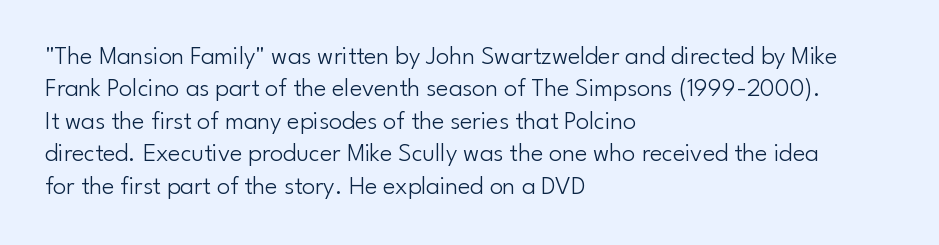
The image shows 26 px text type, upright; set left-aligned, normal line spacing (1.25x), normal letter spacing, not underlined.
